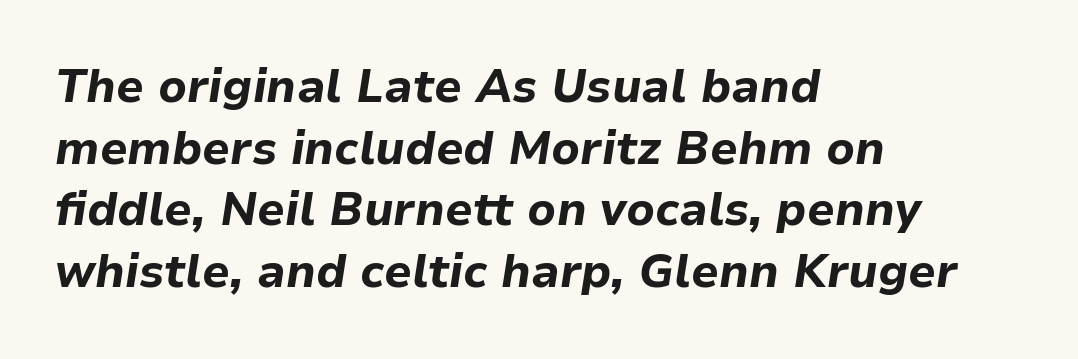
Chunky letters — that's bold for sure. Honestly, there is no underline to notice here at all. Reading down the column, the eye jumps a familiar distance to each next line. The setting favours the left margin, as ordinary paragraphs usually do.
